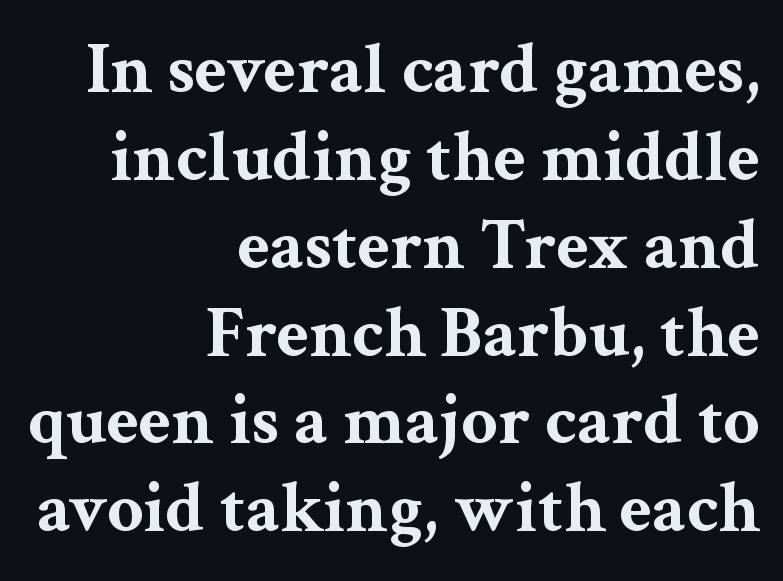
These lines stack with their right ends in a neat column. The strokes are fattened all the way to bold. This sample has the flowing, uneven cadence of proportional lettering. How are the letters spaced? Ordinarily, with no added tracking.
